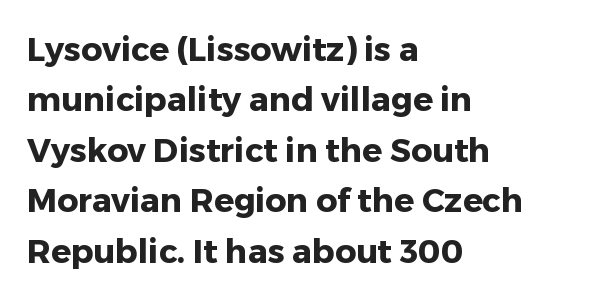
The image shows 33 px heavy sans-serif type, upright; set left-aligned, normal line spacing (1.53x), normal letter spacing, not underlined; low stroke contrast and a medium x-height.
